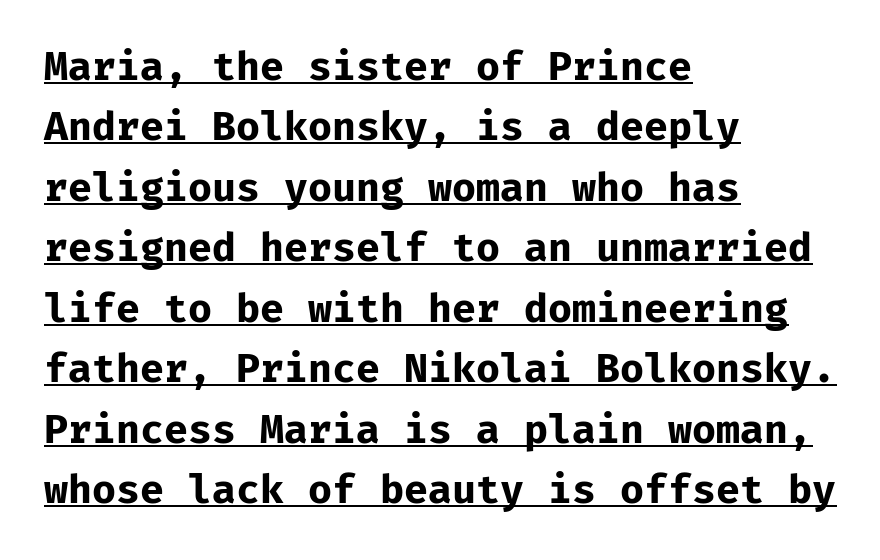
{"serif": "no", "italic": "no", "bold": "yes", "weight": "bold", "width": "normal", "stroke_contrast": "low", "x_height": "medium", "monospaced": "yes", "underline": "yes", "align": "left", "line_spacing": "normal", "line_spacing_ratio": 1.55, "letter_spacing": "normal", "letter_spacing_em": 0.0, "glyph_px": 39}
